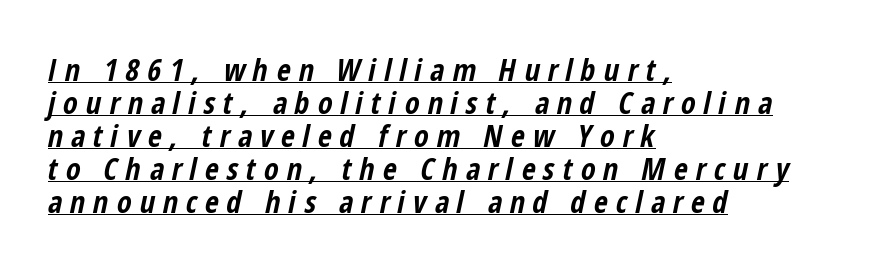
Q: Is the text bold? A: Yes.
Q: Is the text italic (slanted)? A: Yes, it leans right by about 12 degrees.
Q: Is the text underlined? A: Yes.
Q: How is the paragraph aligned? A: Left-aligned.
Q: Is the spacing between letters normal or unusually wide? A: Unusually wide.
Q: Is the spacing between lines tight, normal or loose? A: Tight.
Q: Width (condensed, normal, or wide)? A: Condensed.
Q: Stroke contrast? A: Low.
Q: x-height? A: Medium.
Q: Monospaced? A: No.
